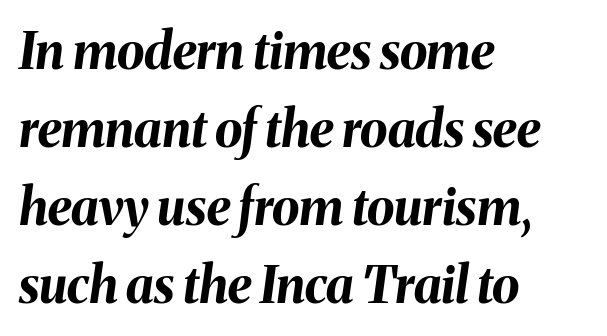
Q: Is the text bold? A: Yes.
Q: Is the text italic (slanted)? A: Yes, it leans right by about 8 degrees.
Q: Is the text underlined? A: No.
Q: How is the paragraph aligned? A: Left-aligned.
Q: Is the spacing between letters normal or unusually wide? A: Normal.
Q: Is the spacing between lines tight, normal or loose? A: Normal.
Q: Width (condensed, normal, or wide)? A: Normal.
Q: Stroke contrast? A: Medium.
Q: x-height? A: Medium.
Q: Monospaced? A: No.
